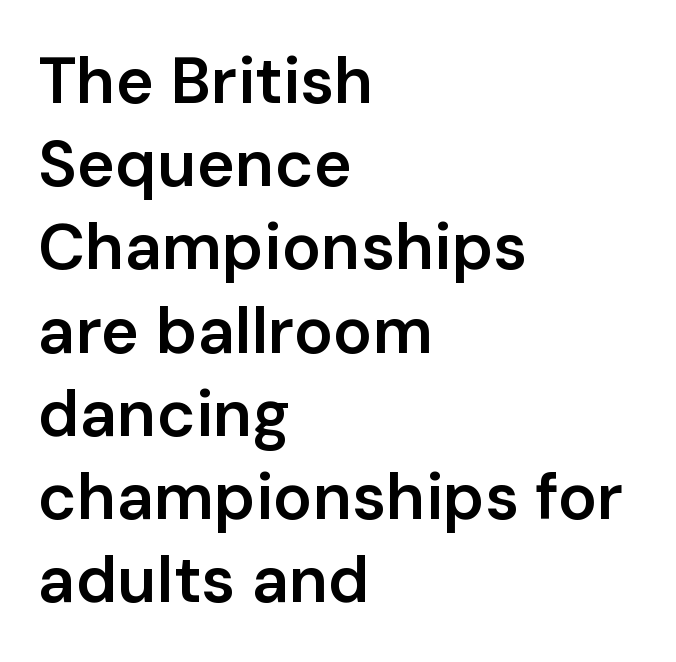
Designer's note — italics off, roman on. Is the block centered? No — it sits flush against the left margin. Semibold letterforms, between regular and bold. This sample has the flowing, uneven cadence of proportional lettering. The rendering keeps characters at their native spacing. The lines sit at an ordinary, default distance from one another.
